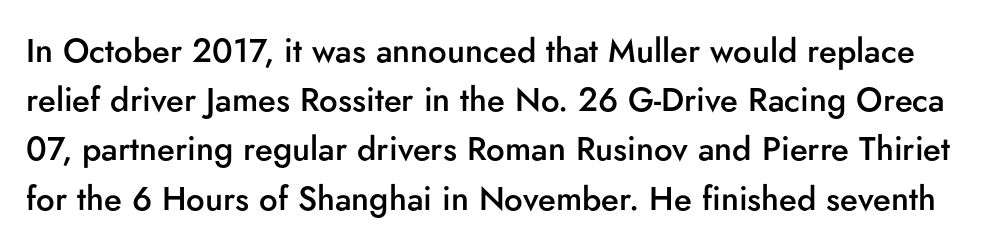
The image shows 33 px semibold sans-serif type, upright; set normal line spacing (1.49x), normal letter spacing, not underlined; low stroke contrast and a small x-height.
